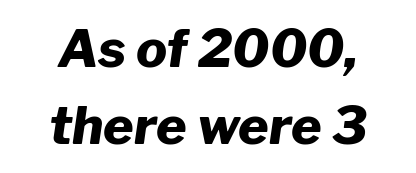
{"italic": "yes", "lean": "right", "slant_degrees": 8, "bold": "yes", "weight": "heavy", "width": "normal", "stroke_contrast": "low", "x_height": "medium", "monospaced": "no", "underline": "no", "align": "center", "line_spacing": "normal", "line_spacing_ratio": 1.48, "letter_spacing": "normal", "letter_spacing_em": 0.0, "glyph_px": 52}
